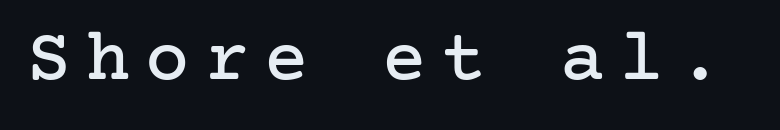
The image shows 74 px serif type, upright; set unusually wide letter spacing (+0.2 em), not underlined; low stroke contrast and a medium x-height.
